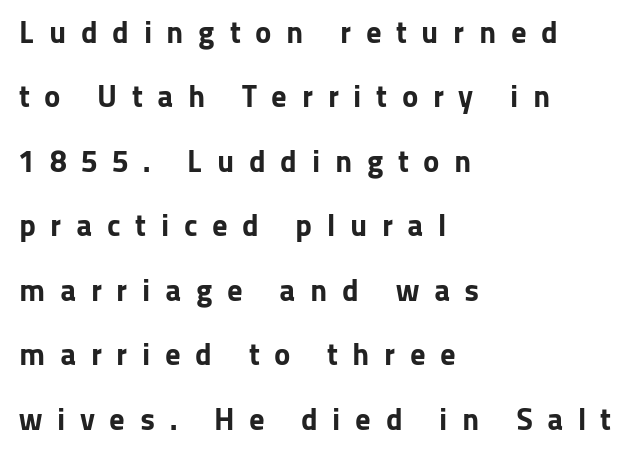
The image shows 31 px bold sans-serif type, upright; set left-aligned, loose line spacing (2.08x), unusually wide letter spacing (+0.47 em), not underlined; low stroke contrast and a medium x-height.
